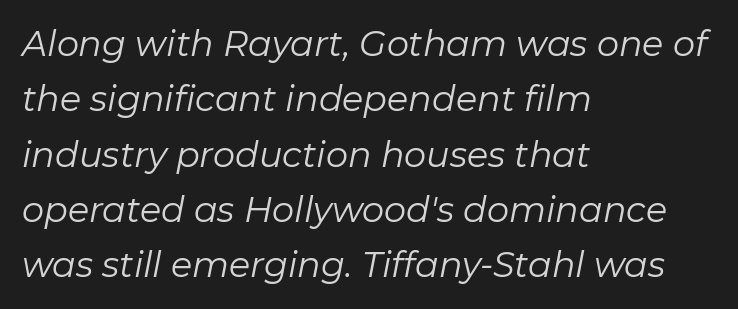
Q: Is the text bold? A: No.
Q: Is the text italic (slanted)? A: Yes, it leans right by about 11 degrees.
Q: Is the text underlined? A: No.
Q: How is the paragraph aligned? A: Left-aligned.
Q: Is the spacing between letters normal or unusually wide? A: Normal.
Q: Is the spacing between lines tight, normal or loose? A: Normal.
Q: Width (condensed, normal, or wide)? A: Normal.
Q: Stroke contrast? A: Low.
Q: x-height? A: Medium.
Q: Monospaced? A: No.
